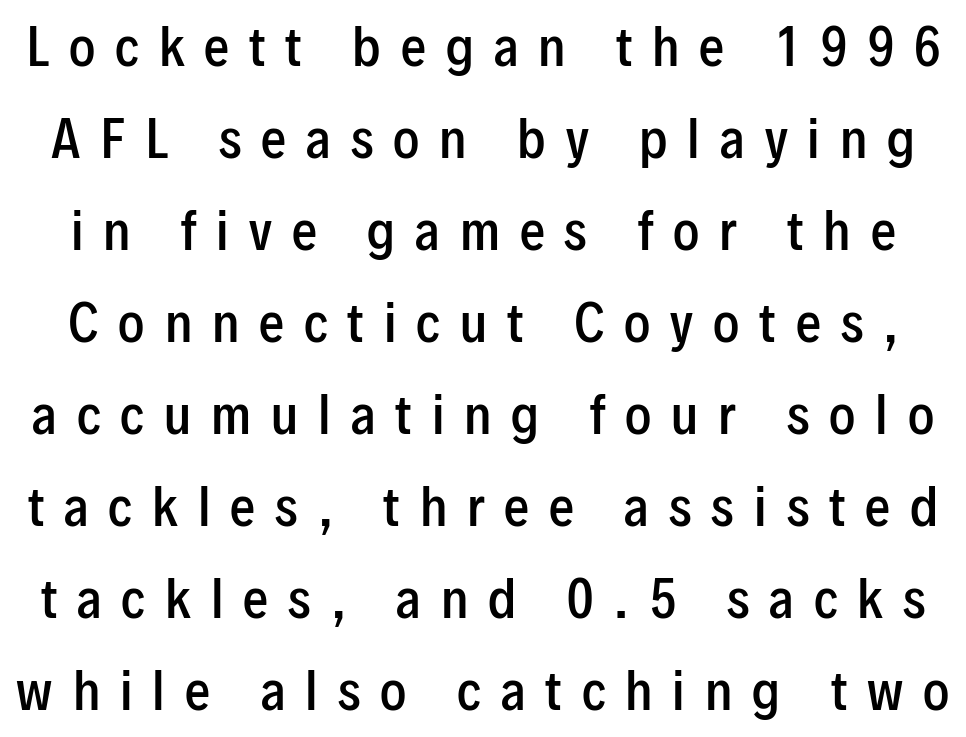
{"serif": "no", "italic": "no", "bold": "semi", "weight": "semibold", "width": "condensed", "stroke_contrast": "low", "x_height": "medium", "monospaced": "no", "underline": "no", "line_spacing_ratio": 1.84, "letter_spacing": "wide", "letter_spacing_em": 0.4, "glyph_px": 50}
